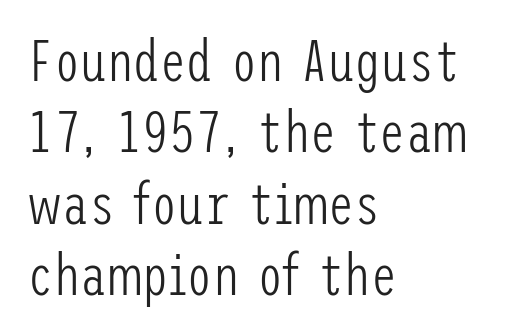
The image shows 59 px light, condensed sans-serif type, upright; set left-aligned, line spacing 1.21x, normal letter spacing, not underlined; low stroke contrast and a medium x-height.
